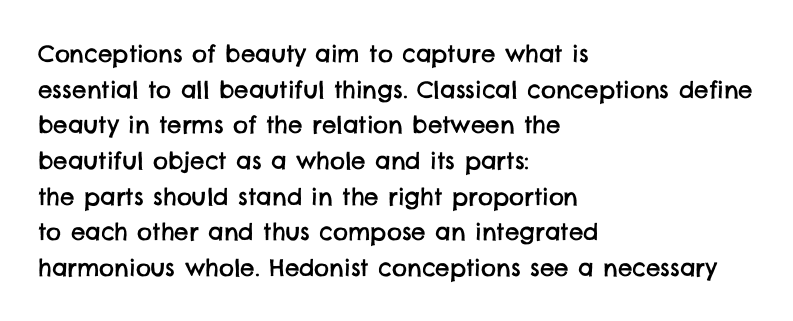
The image shows 23 px text type; set left-aligned, normal line spacing (1.55x), normal letter spacing, not underlined.
